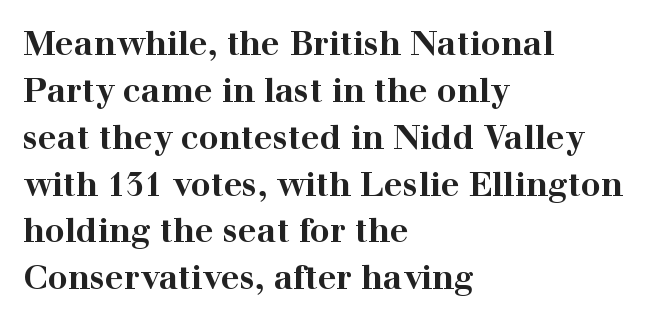
Inter-character spacing is left at the font's built-in metrics. Honestly, the row spacing looks completely unremarkable. A dark, heavy texture on the line: the type is bold. Descenders are the only things crossing below the line.
